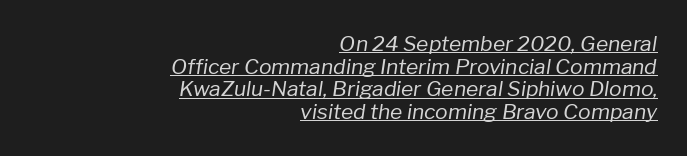
Q: Is the text bold? A: No.
Q: Is the text italic (slanted)? A: Yes, it leans right by about 8 degrees.
Q: Is the text underlined? A: Yes.
Q: How is the paragraph aligned? A: Right-aligned.
Q: Is the spacing between letters normal or unusually wide? A: Normal.
Q: Is the spacing between lines tight, normal or loose? A: Tight.
